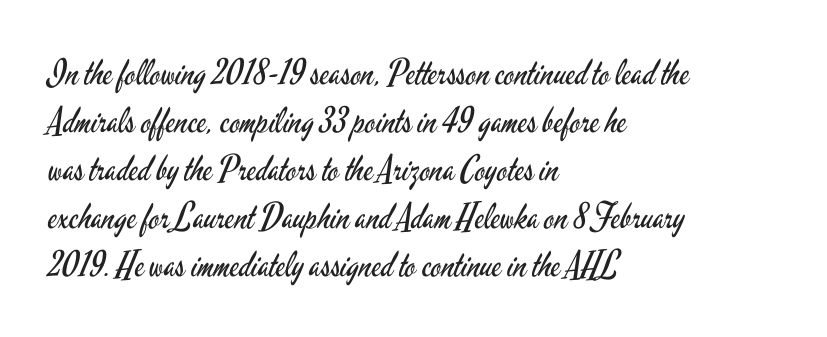
Q: Is the text bold? A: No.
Q: Is the text italic (slanted)? A: Yes.
Q: Is the typeface a serif or a sans-serif typeface? A: Sans-serif.
Q: Is the text underlined? A: No.
Q: How is the paragraph aligned? A: Left-aligned.
Q: Is the spacing between letters normal or unusually wide? A: Normal.
Q: Is the spacing between lines tight, normal or loose? A: Normal.
Q: Width (condensed, normal, or wide)? A: Condensed.
Q: Stroke contrast? A: Low.
Q: x-height? A: Small.
Q: Monospaced? A: No.
